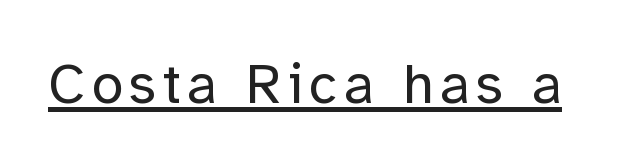
Q: Is the text bold? A: No.
Q: Is the text italic (slanted)? A: No, it is upright.
Q: Is the typeface a serif or a sans-serif typeface? A: Sans-serif.
Q: Is the text underlined? A: Yes.
Q: Width (condensed, normal, or wide)? A: Normal.
Q: Stroke contrast? A: Low.
Q: x-height? A: Medium.
Q: Monospaced? A: No.
